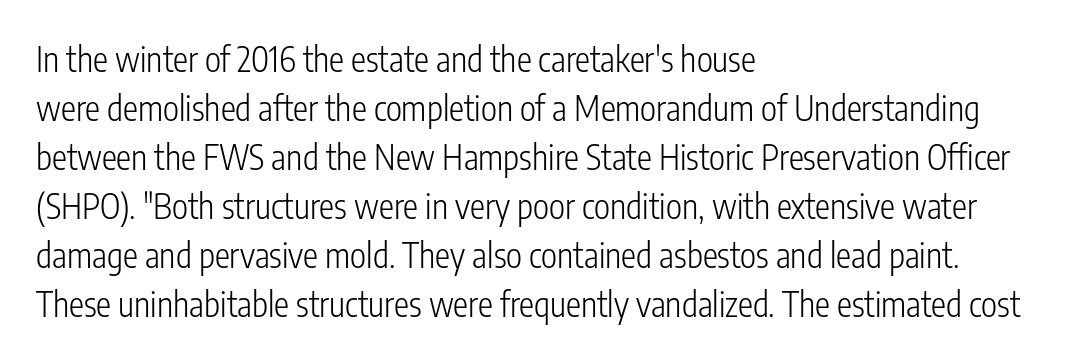
You could not count columns in this text — the font is proportionally spaced. Line starts are locked; line ends wander. Descenders hang freely into open space. Short note: letters normally spaced. No feet cap the strokes, marking this as sans-serif type. Weight: regular or lighter.
